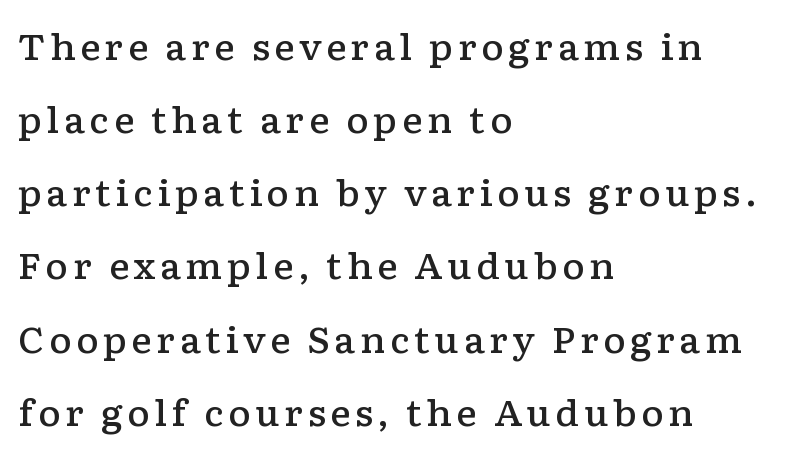
{"serif": "yes", "italic": "no", "bold": "semi", "weight": "semibold", "width": "wide", "stroke_contrast": "low", "x_height": "medium", "monospaced": "no", "underline": "no", "align": "left", "line_spacing": "loose", "line_spacing_ratio": 2.09, "glyph_px": 35}
